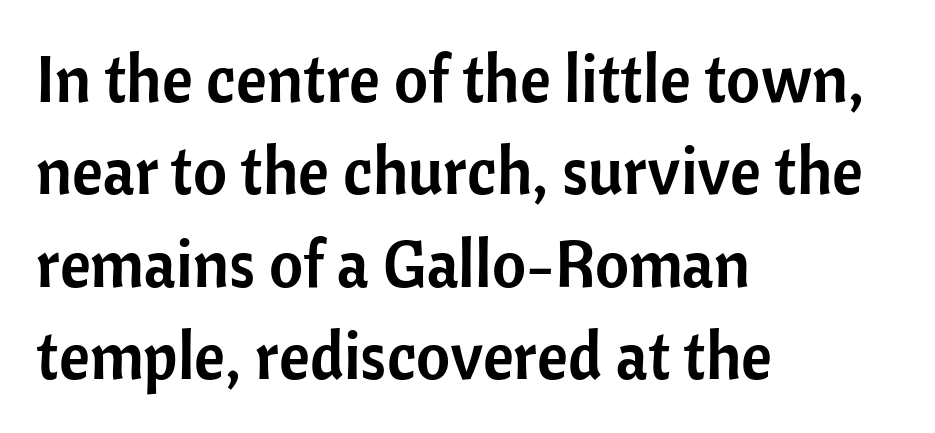
The image shows 66 px sans-serif type, upright; set left-aligned, normal line spacing (1.4x), normal letter spacing, not underlined; low stroke contrast and a medium x-height.
